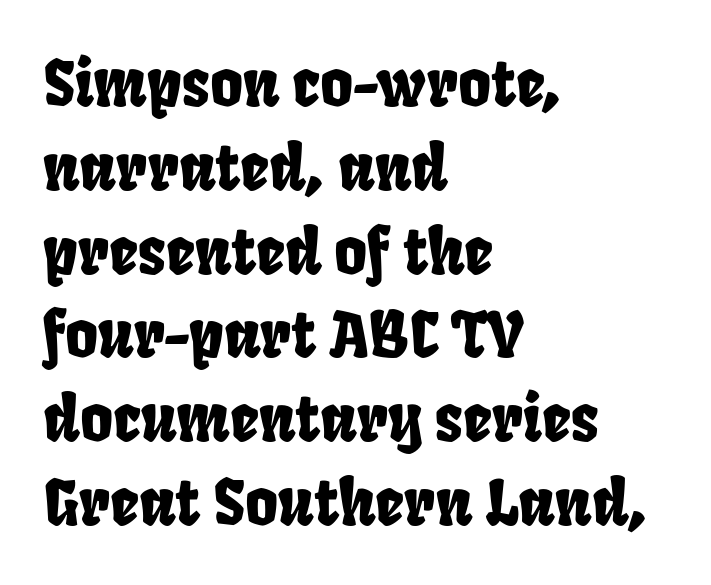
Q: Is the typeface a serif or a sans-serif typeface? A: Sans-serif.
Q: Is the text underlined? A: No.
Q: How is the paragraph aligned? A: Left-aligned.
Q: Is the spacing between letters normal or unusually wide? A: Normal.
Q: Is the spacing between lines tight, normal or loose? A: Normal.
Q: Width (condensed, normal, or wide)? A: Condensed.
Q: Stroke contrast? A: Low.
Q: x-height? A: Large.
Q: Monospaced? A: No.
